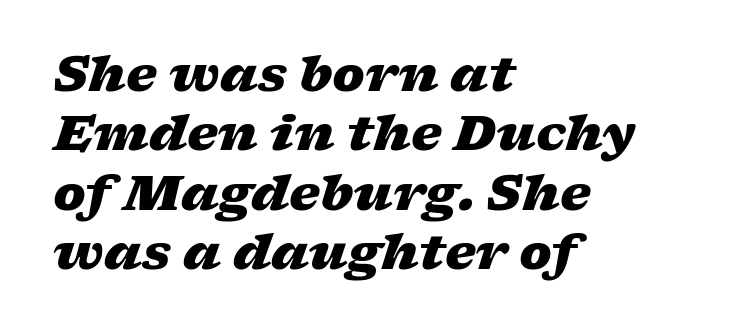
Horizontal alignment here is leftward, the default for most running prose. Is this a fixed-width face? No — the glyphs have proportional, varying widths. The words here are not underlined. This sample uses an oblique cut, with every glyph tilted off the vertical.
